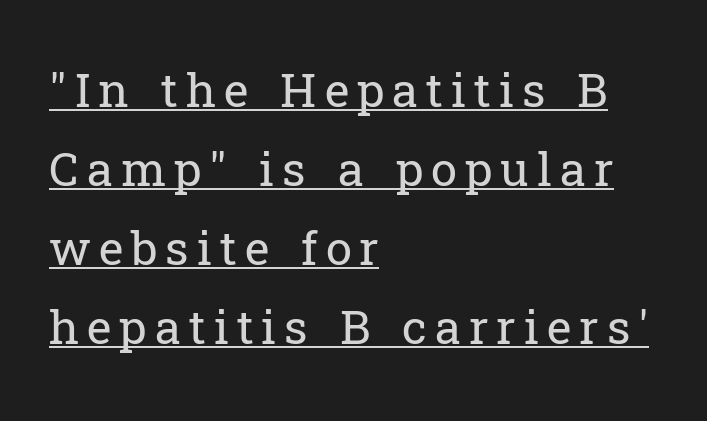
Q: Is the text bold? A: No.
Q: Is the text italic (slanted)? A: No, it is upright.
Q: Is the typeface a serif or a sans-serif typeface? A: Serif.
Q: Is the text underlined? A: Yes.
Q: How is the paragraph aligned? A: Left-aligned.
Q: Is the spacing between lines tight, normal or loose? A: Normal.
Q: Width (condensed, normal, or wide)? A: Normal.
Q: Stroke contrast? A: Low.
Q: x-height? A: Medium.
Q: Monospaced? A: No.
